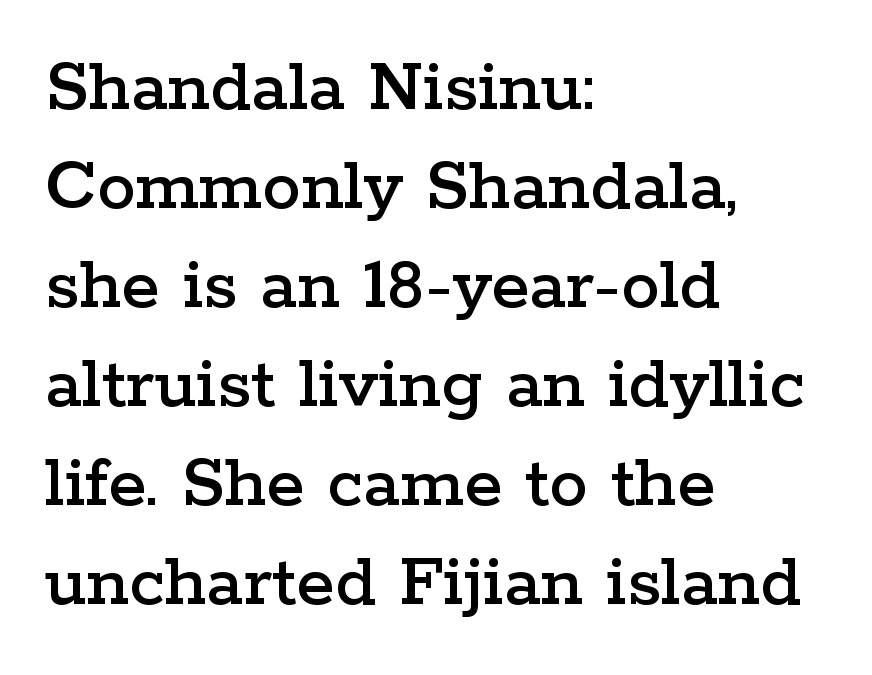
{"serif": "yes", "italic": "no", "width": "wide", "stroke_contrast": "low", "x_height": "medium", "monospaced": "no", "underline": "no", "align": "left", "line_spacing": "normal", "line_spacing_ratio": 1.27, "letter_spacing": "normal", "letter_spacing_em": 0.0, "glyph_px": 78}
